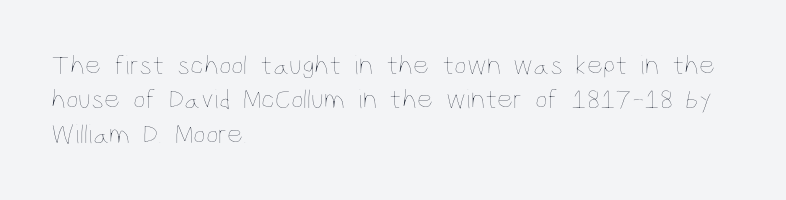
Q: Is the text bold? A: No.
Q: Is the text italic (slanted)? A: No, it is upright.
Q: Is the text underlined? A: No.
Q: How is the paragraph aligned? A: Left-aligned.
Q: Is the spacing between letters normal or unusually wide? A: Normal.
Q: Width (condensed, normal, or wide)? A: Condensed.
Q: Stroke contrast? A: Low.
Q: x-height? A: Large.
Q: Monospaced? A: No.
